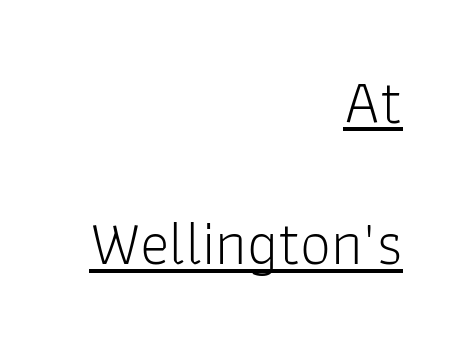
{"serif": "no", "italic": "no", "bold": "no", "weight": "light", "width": "normal", "stroke_contrast": "low", "x_height": "medium", "monospaced": "no", "underline": "yes", "align": "right", "line_spacing": "loose", "line_spacing_ratio": 2.28, "letter_spacing": "normal", "letter_spacing_em": 0.0, "glyph_px": 62}
